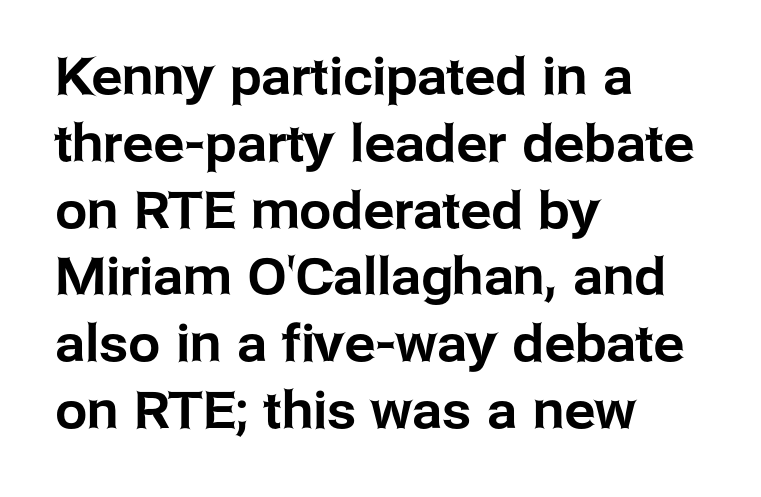
{"serif": "no", "italic": "no", "width": "normal", "stroke_contrast": "low", "x_height": "medium", "monospaced": "no", "underline": "no", "align": "left", "line_spacing": "normal", "line_spacing_ratio": 1.31, "letter_spacing": "normal", "letter_spacing_em": 0.0, "glyph_px": 51}
